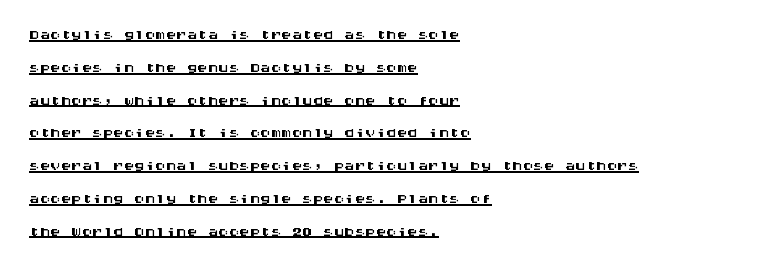
Alignment: flush left. A rule runs beneath these lines of type. Designer's note — italics off, roman on. The letters sit at their default tracking, neither squeezed nor spread. The rows are spaced the way most documents space them.
